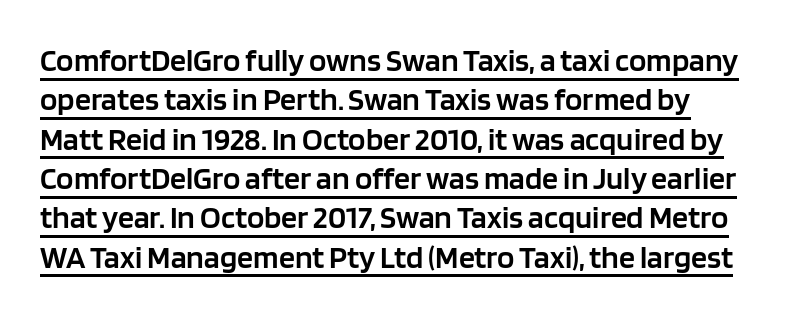
{"serif": "no", "italic": "no", "bold": "semi", "weight": "semibold", "width": "normal", "stroke_contrast": "low", "x_height": "large", "monospaced": "no", "underline": "yes", "line_spacing_ratio": 1.23, "letter_spacing": "normal", "letter_spacing_em": 0.0, "glyph_px": 32}
